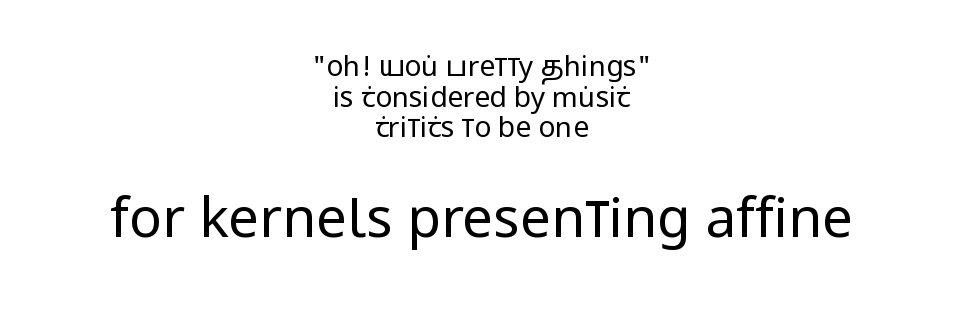
Q: Is the text bold? A: No.
Q: Is the text italic (slanted)? A: No, it is upright.
Q: Is the typeface a serif or a sans-serif typeface? A: Sans-serif.
Q: Is the text underlined? A: No.
Q: How is the paragraph aligned? A: Centered.
Q: Is the spacing between letters normal or unusually wide? A: Normal.
Q: Is the spacing between lines tight, normal or loose? A: Tight.
Q: Which block of text is set in a larger size, the first (top) or the second (bottom)? A: The second (bottom) one.
Q: Width (condensed, normal, or wide)? A: Condensed.
Q: Stroke contrast? A: Low.
Q: x-height? A: Large.
Q: Monospaced? A: No.
